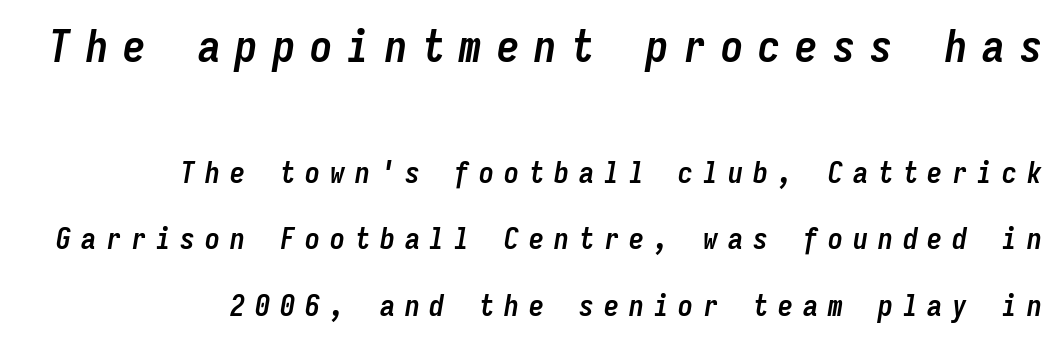
Any mark beneath the type? The region is blank. The glyphs have the mass of a bold cut. The vertical gap from one line to the next is large. Monospaced: the letters line up in strict vertical columns. These lines have a slow, spaced-out rhythm from letter to letter. Larger block? The one above; the one below is distinctly smaller.
